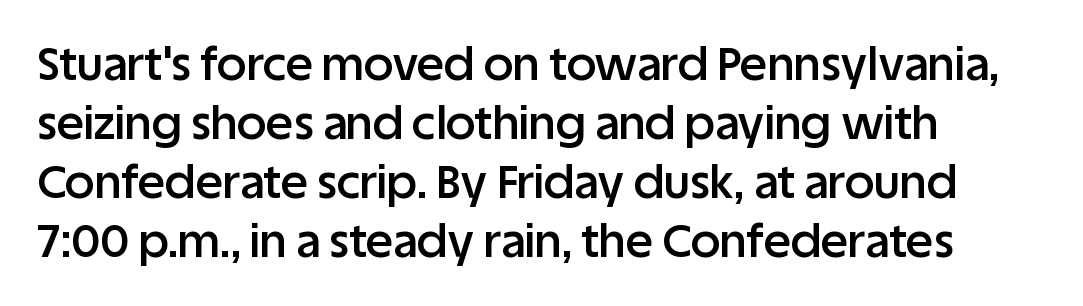
{"serif": "no", "italic": "no", "bold": "semi", "weight": "semibold", "width": "normal", "stroke_contrast": "low", "x_height": "large", "monospaced": "no", "underline": "no", "align": "left", "line_spacing": "normal", "line_spacing_ratio": 1.28, "letter_spacing": "normal", "letter_spacing_em": 0.0, "glyph_px": 46}
